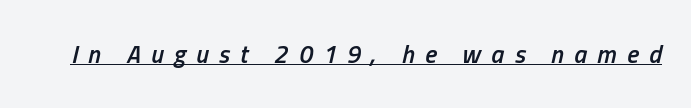
{"italic": "yes", "lean": "right", "slant_degrees": 13, "bold": "semi", "underline": "yes", "letter_spacing": "wide", "letter_spacing_em": 0.41, "glyph_px": 25}
